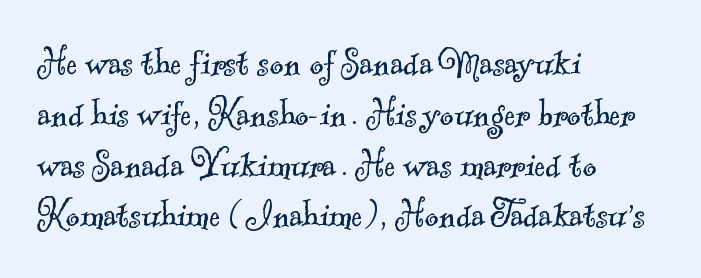
The image shows 42 px light serif type; set left-aligned, line spacing 1.21x, normal letter spacing, not underlined; a small x-height.
